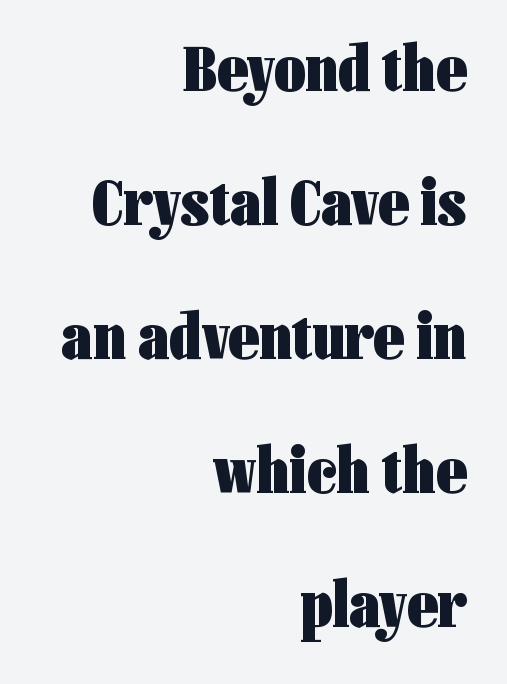
Q: Is the text bold? A: Yes.
Q: Is the text italic (slanted)? A: No, it is upright.
Q: Is the typeface a serif or a sans-serif typeface? A: Sans-serif.
Q: Is the text underlined? A: No.
Q: How is the paragraph aligned? A: Right-aligned.
Q: Is the spacing between letters normal or unusually wide? A: Normal.
Q: Is the spacing between lines tight, normal or loose? A: Loose.
Q: Width (condensed, normal, or wide)? A: Condensed.
Q: Stroke contrast? A: Low.
Q: x-height? A: Medium.
Q: Monospaced? A: No.
